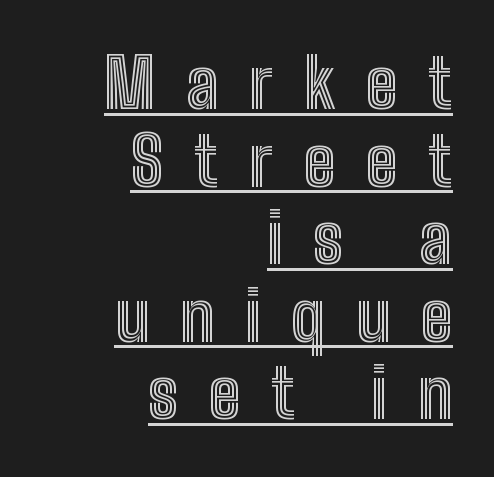
Right-aligned paragraph, ragged on the left. The passage shown has open, widely tracked lettering throughout. This sample has the flowing, uneven cadence of proportional lettering. Does the lettering tilt? It doesn't — this is upright. The space between consecutive lines is stingy. Check the space under the baseline: a stroke is drawn there.
